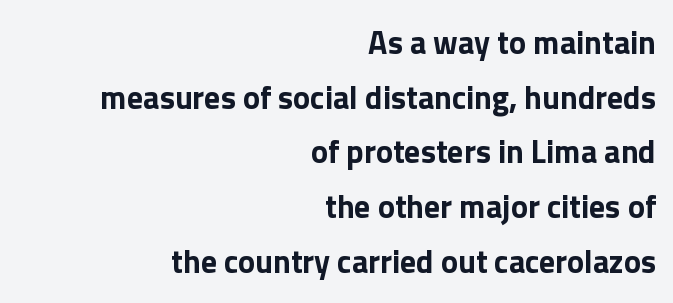
The typography opts for an upright posture over an oblique one. Plain, unruled lines of type. Line endings align vertically; line beginnings do not. Are there feet on the stems? There aren't — it's a sans. The tracking reads as untouched default to a designer's eye. The strokes are fattened all the way to bold.
